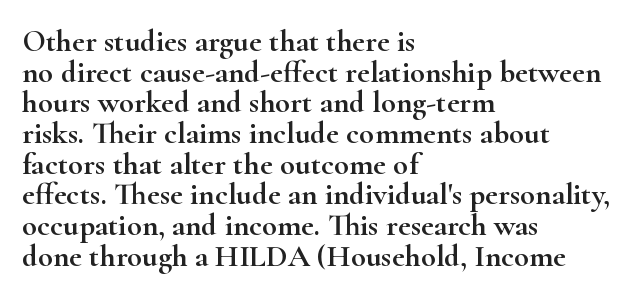
Q: Is the text italic (slanted)? A: No, it is upright.
Q: Is the typeface a serif or a sans-serif typeface? A: Serif.
Q: Is the text underlined? A: No.
Q: How is the paragraph aligned? A: Left-aligned.
Q: Is the spacing between letters normal or unusually wide? A: Normal.
Q: Is the spacing between lines tight, normal or loose? A: Tight.
Q: Width (condensed, normal, or wide)? A: Wide.
Q: Stroke contrast? A: High.
Q: x-height? A: Small.
Q: Monospaced? A: No.
